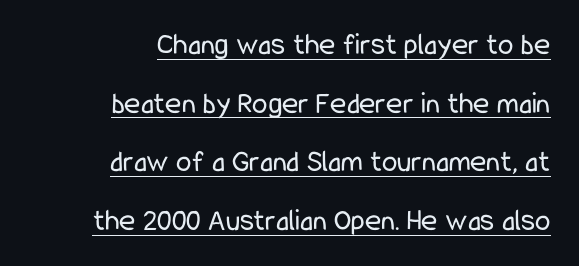
These glyphs show unthickened strokes, regular width or finer. The line texture is even and compact thanks to regular tracking. The type sits square on the baseline with zero lean. The paragraph shown leans on its right margin. The string is rendered with underlining switched on.
